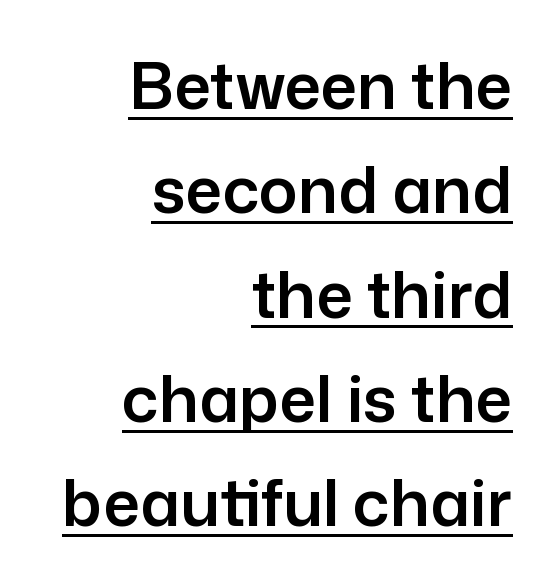
{"serif": "no", "italic": "no", "width": "normal", "stroke_contrast": "low", "x_height": "medium", "monospaced": "no", "underline": "yes", "align": "right", "line_spacing": "normal", "line_spacing_ratio": 1.63, "letter_spacing": "normal", "letter_spacing_em": 0.0, "glyph_px": 64}
